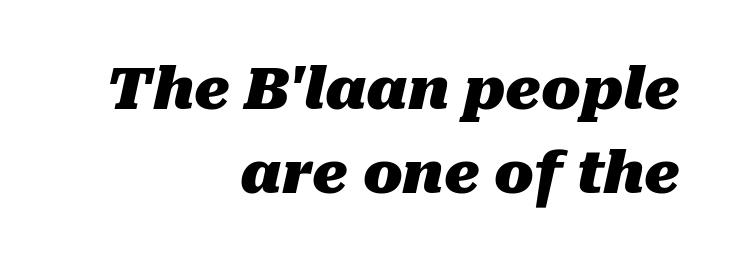
Any mark beneath the type? The region is blank. The face used here is proportionally spaced, like ordinary book or web type. The horizontal fit of the characters is conventional and even. These lines sit exactly where default settings would place them.
